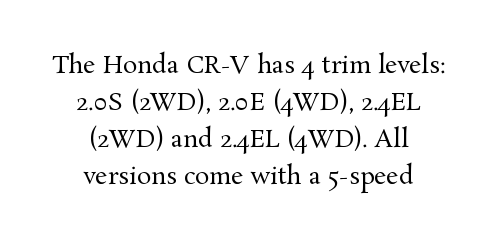
{"italic": "no", "bold": "no", "underline": "no", "align": "center", "line_spacing": "normal", "line_spacing_ratio": 1.54, "letter_spacing": "normal", "letter_spacing_em": 0.0, "glyph_px": 24}
